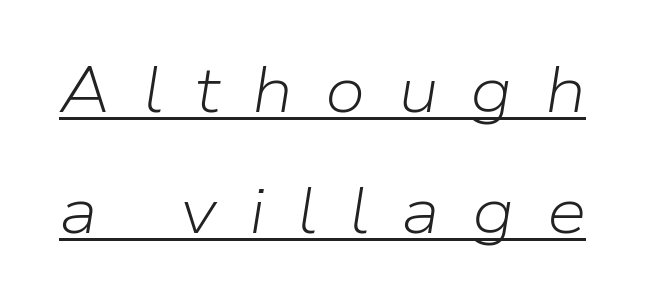
The passage shown is not bold in any degree. Each word looks stretched out because of the extra space between its letters. Underlined type. These lines were composed using italics. Each letter keeps its own natural width here, so spacing adapts to shape.
